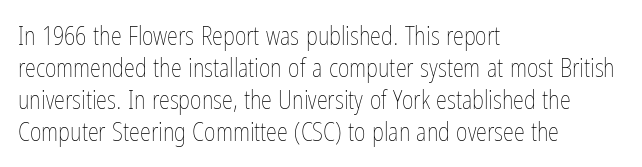
Glance below the letters and you will spot only blank space. The weight tops out at a normal text grade. Teacher's note: observe the even left margin — that is flush-left alignment. Interline gaps are of average width in this sample. In terms of posture, this sample is upright.
